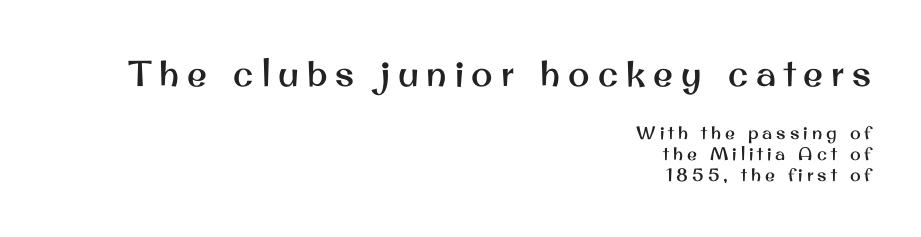
The image shows 36 px sans-serif type, upright; set right-aligned, line spacing 1.17x, unusually wide letter spacing (+0.22 em), not underlined; the first (top) block is 2.0x larger; medium stroke contrast and a small x-height.
